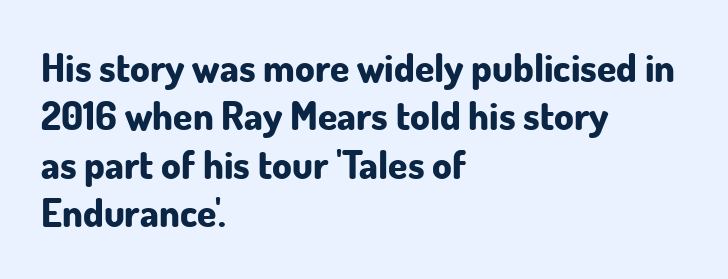
Q: Is the text bold? A: Yes.
Q: Is the text italic (slanted)? A: No, it is upright.
Q: Is the typeface a serif or a sans-serif typeface? A: Sans-serif.
Q: Is the text underlined? A: No.
Q: How is the paragraph aligned? A: Left-aligned.
Q: Is the spacing between letters normal or unusually wide? A: Normal.
Q: Width (condensed, normal, or wide)? A: Normal.
Q: Stroke contrast? A: Low.
Q: x-height? A: Small.
Q: Monospaced? A: No.
